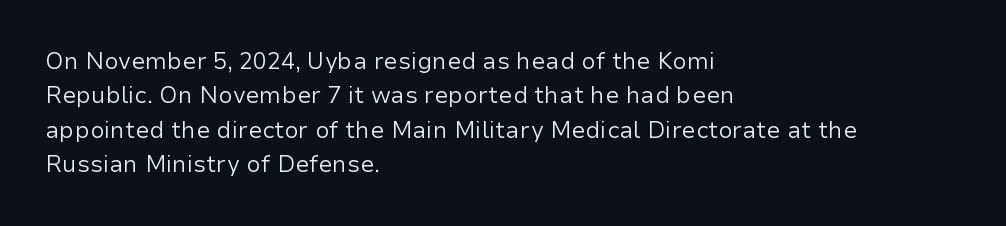
The vertical gap from one line to the next is medium. These lines were composed using upright roman letters. Horizontal alignment here is leftward, the default for most running prose. The gaps between neighbouring characters are ordinary and unremarkable. Weight: regular or lighter.
